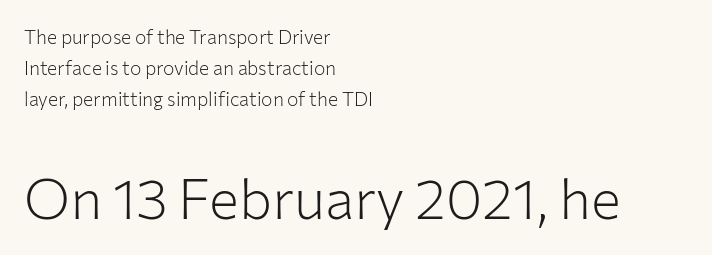
Decoration check: the copy has no underline. Regarding leading, the lines here are spaced in the standard way. The rendering shows plain stroke endings on the letterforms — a sans-serif design. These glyphs show unthickened strokes, regular width or finer.
